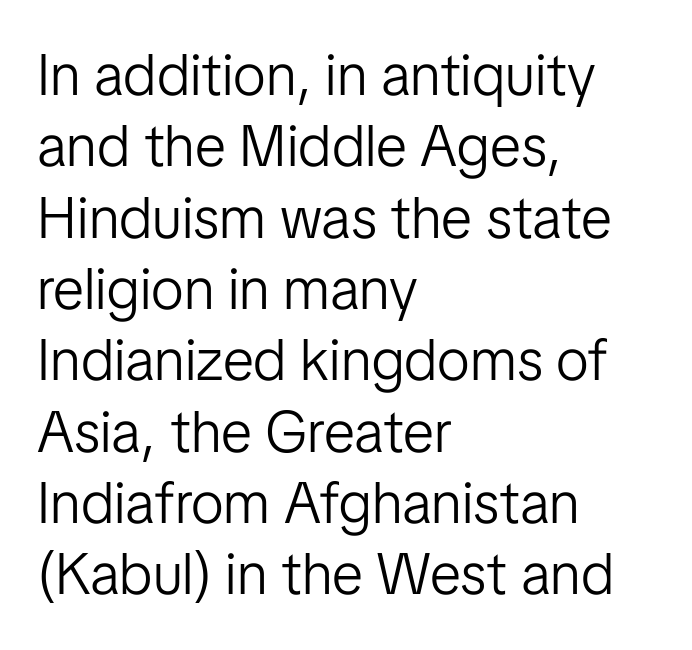
The image shows 58 px light sans-serif type, upright; set left-aligned, line spacing 1.23x, normal letter spacing, not underlined; low stroke contrast and a medium x-height.
